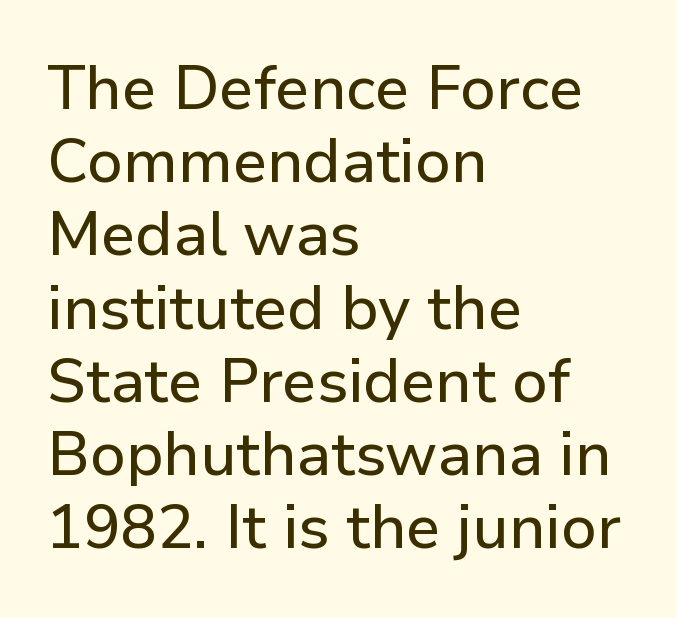
{"serif": "no", "italic": "no", "width": "normal", "stroke_contrast": "low", "x_height": "medium", "monospaced": "no", "underline": "no", "align": "left", "line_spacing_ratio": 1.2, "letter_spacing": "normal", "letter_spacing_em": 0.0, "glyph_px": 61}
